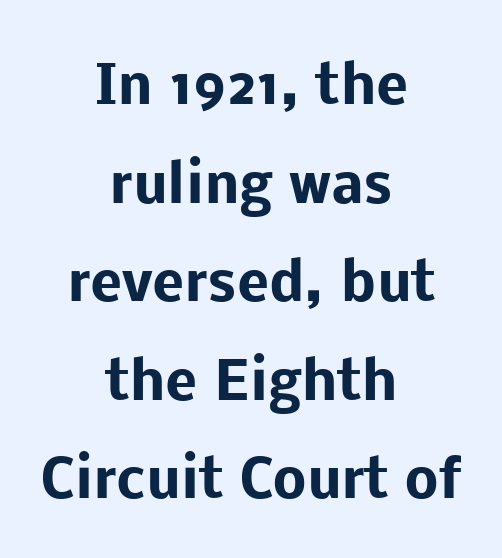
Each glyph is drawn with heavy, bold strokes. Examine the stroke ends and you'll find no serifs. Horizontal alignment here is central, giving a formal, balanced look. Observe the ordinary spacing: letters are neighbours, not strangers.
